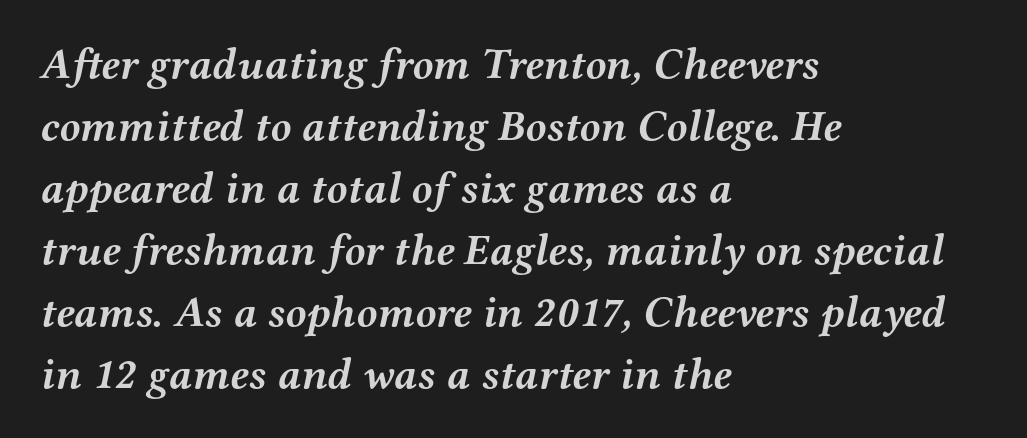
Q: Is the text bold? A: Yes.
Q: Is the text italic (slanted)? A: Yes, it leans right by about 12 degrees.
Q: Is the typeface a serif or a sans-serif typeface? A: Serif.
Q: Is the text underlined? A: No.
Q: How is the paragraph aligned? A: Left-aligned.
Q: Is the spacing between letters normal or unusually wide? A: Normal.
Q: Is the spacing between lines tight, normal or loose? A: Normal.
Q: Width (condensed, normal, or wide)? A: Wide.
Q: Stroke contrast? A: Medium.
Q: x-height? A: Medium.
Q: Monospaced? A: No.
